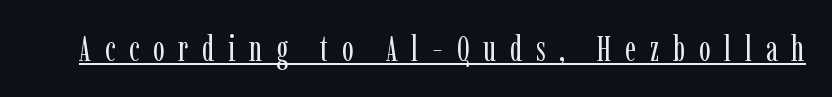
The image shows 35 px regular-weight, condensed serif type, upright; set unusually wide letter spacing (+0.39 em), underlined; low stroke contrast and a medium x-height.
